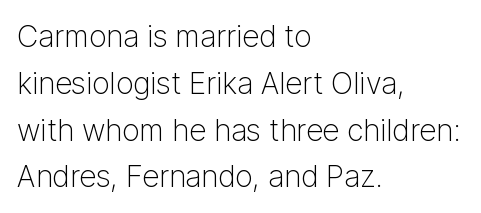
{"serif": "no", "italic": "no", "bold": "no", "weight": "light", "width": "normal", "stroke_contrast": "low", "x_height": "medium", "monospaced": "no", "underline": "no", "align": "left", "line_spacing": "normal", "line_spacing_ratio": 1.56, "letter_spacing": "normal", "letter_spacing_em": 0.0, "glyph_px": 30}
